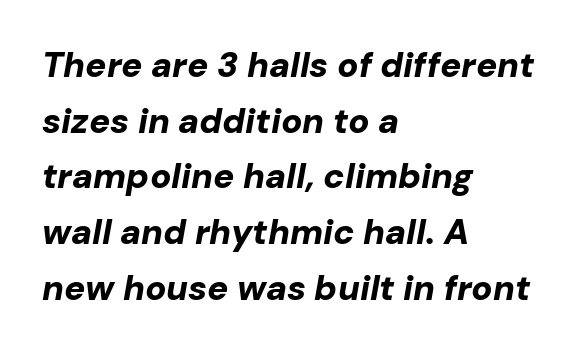
{"italic": "yes", "lean": "right", "slant_degrees": 10, "bold": "yes", "weight": "bold", "width": "normal", "stroke_contrast": "low", "x_height": "medium", "monospaced": "no", "underline": "no", "align": "left", "line_spacing": "normal", "line_spacing_ratio": 1.59, "letter_spacing": "normal", "letter_spacing_em": 0.0, "glyph_px": 35}
